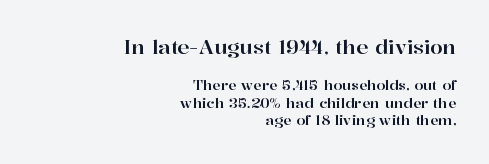
Q: Is the text italic (slanted)? A: No, it is upright.
Q: Is the text underlined? A: No.
Q: How is the paragraph aligned? A: Right-aligned.
Q: Is the spacing between letters normal or unusually wide? A: Normal.
Q: Is the spacing between lines tight, normal or loose? A: Normal.
Q: Which block of text is set in a larger size, the first (top) or the second (bottom)? A: The first (top) one.
